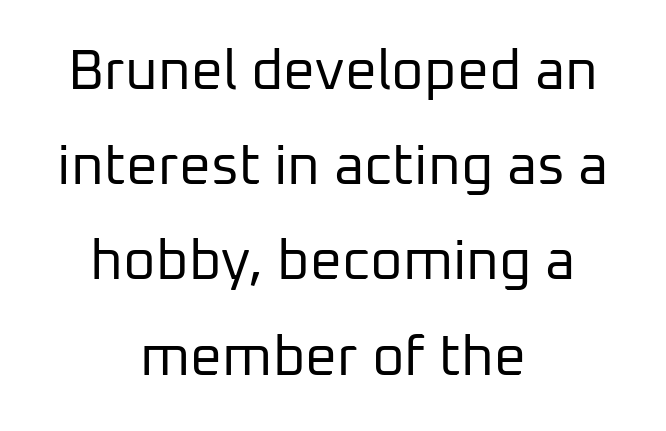
Q: Is the text bold? A: No.
Q: Is the text italic (slanted)? A: No, it is upright.
Q: Is the typeface a serif or a sans-serif typeface? A: Sans-serif.
Q: Is the text underlined? A: No.
Q: How is the paragraph aligned? A: Centered.
Q: Is the spacing between letters normal or unusually wide? A: Normal.
Q: Is the spacing between lines tight, normal or loose? A: Normal.
Q: Width (condensed, normal, or wide)? A: Normal.
Q: Stroke contrast? A: Low.
Q: x-height? A: Medium.
Q: Monospaced? A: No.
